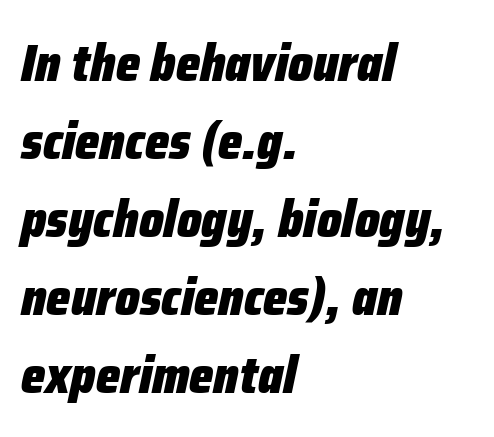
{"italic": "yes", "lean": "right", "slant_degrees": 12, "bold": "yes", "weight": "heavy", "width": "condensed", "stroke_contrast": "low", "x_height": "medium", "monospaced": "no", "underline": "no", "align": "left", "line_spacing": "normal", "line_spacing_ratio": 1.5, "letter_spacing": "normal", "letter_spacing_em": 0.0, "glyph_px": 52}
